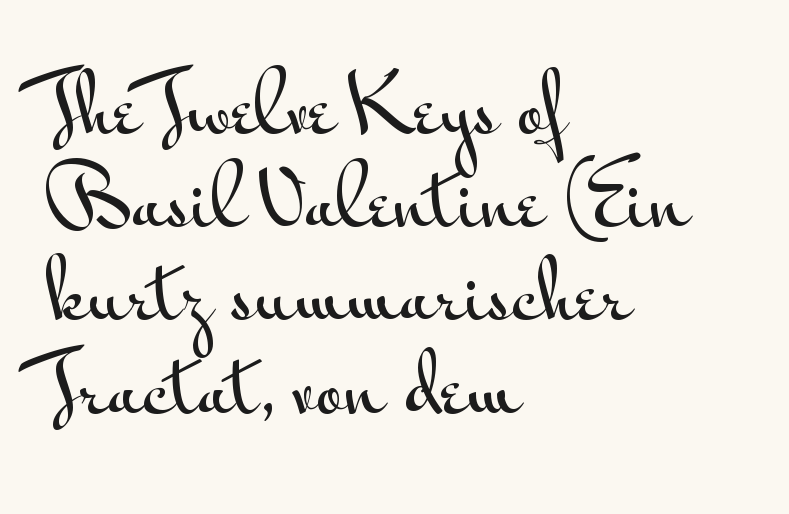
The image shows 77 px wide sans-serif type; set left-aligned, line spacing 1.21x, normal letter spacing, not underlined; medium stroke contrast and a small x-height.
